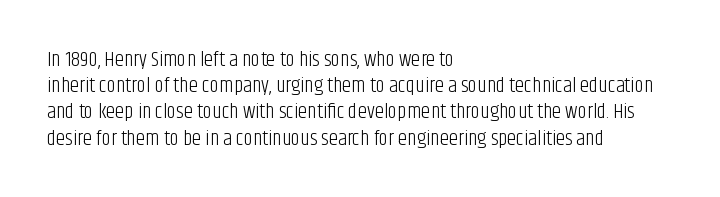
Q: Is the text bold? A: No.
Q: Is the text italic (slanted)? A: No, it is upright.
Q: Is the text underlined? A: No.
Q: How is the paragraph aligned? A: Left-aligned.
Q: Is the spacing between letters normal or unusually wide? A: Normal.
Q: Is the spacing between lines tight, normal or loose? A: Normal.
